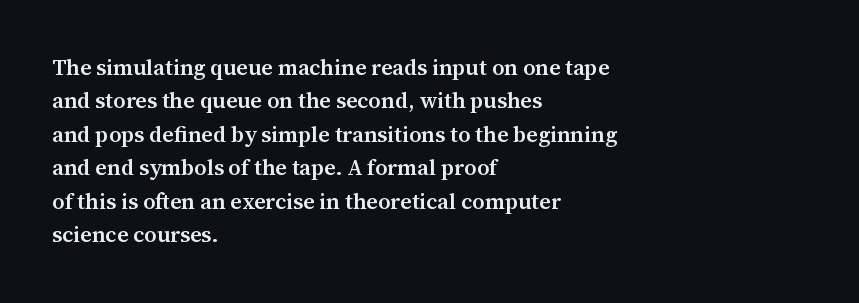
{"italic": "no", "bold": "semi", "underline": "no", "align": "left", "line_spacing": "normal", "line_spacing_ratio": 1.52, "letter_spacing": "normal", "letter_spacing_em": 0.0, "glyph_px": 22}
